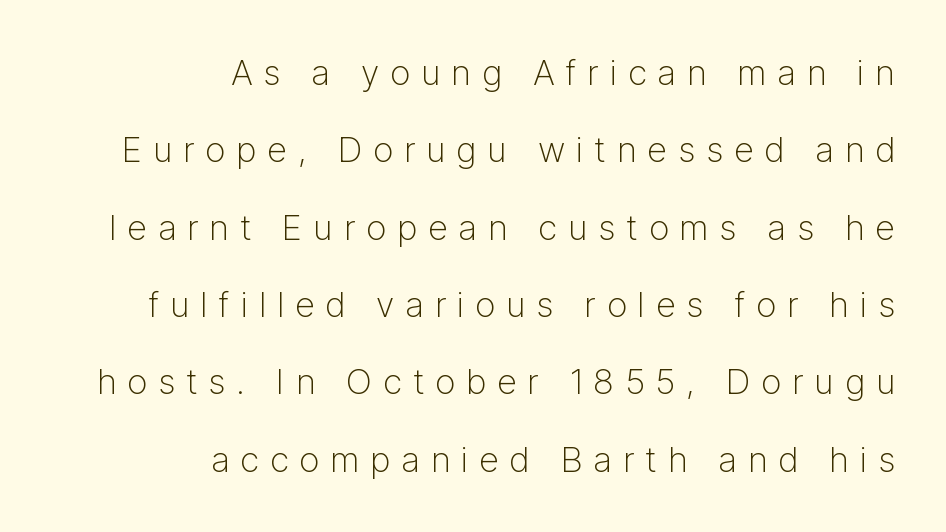
This rendering employs a face without finishing strokes, i.e., a sans-serif. The block of text is sparse from top to bottom, with ample space between rows. The font is comparable to plain body text, perhaps lighter. You could not count columns in this text — the font is proportionally spaced. A bare baseline throughout the passage. Italic? Not at all — the glyphs are vertical.
